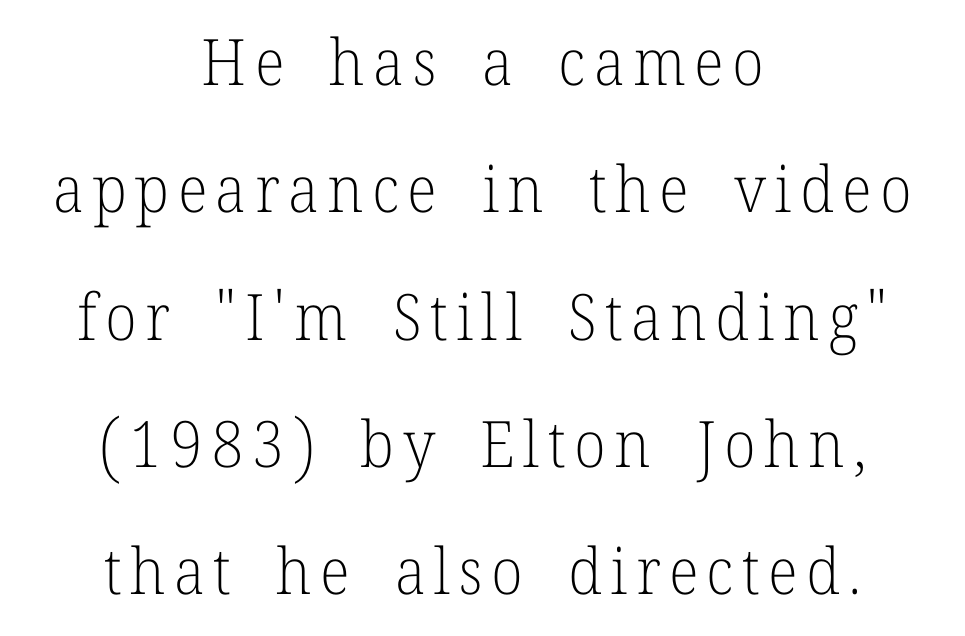
{"serif": "yes", "italic": "no", "bold": "no", "weight": "light", "width": "normal", "stroke_contrast": "low", "x_height": "medium", "monospaced": "no", "underline": "no", "align": "center", "line_spacing": "loose", "line_spacing_ratio": 1.99, "glyph_px": 64}
